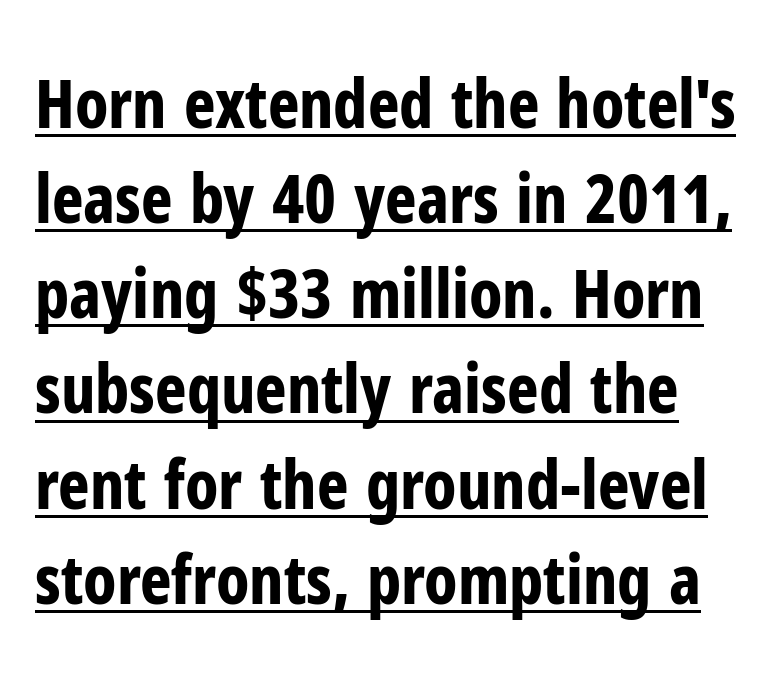
Heft: maximum for text — a bold. Vertical strokes here are truly vertical. Each word holds together tightly as a unit, with standard inter-letter gaps. Varying glyph widths throughout — classic text-font behaviour. What kind of face is this? One without serifs — a sans. This sample keeps an unexceptional amount of space between lines.
